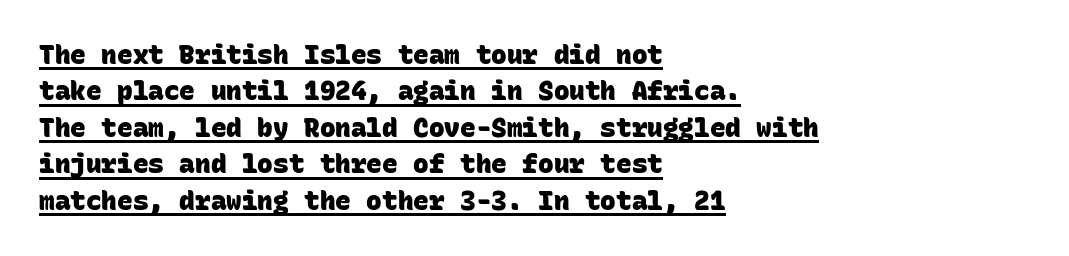
Q: Is the text bold? A: Yes.
Q: Is the text underlined? A: Yes.
Q: How is the paragraph aligned? A: Left-aligned.
Q: Is the spacing between letters normal or unusually wide? A: Normal.
Q: Is the spacing between lines tight, normal or loose? A: Normal.
